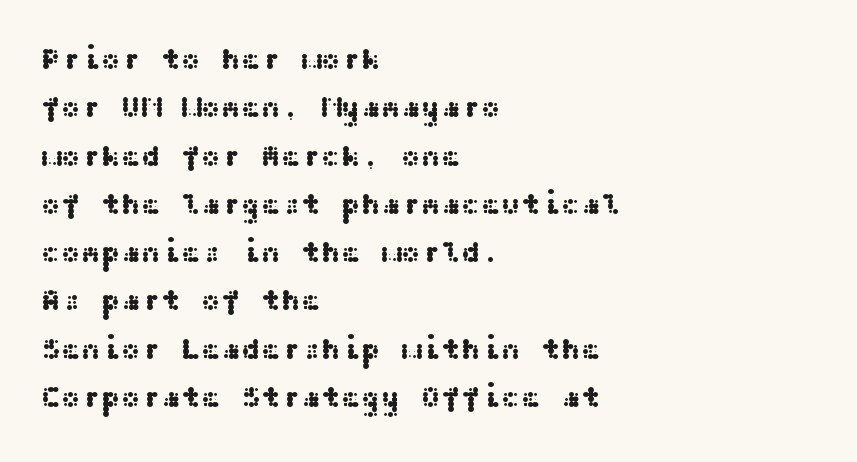
Q: Is the text italic (slanted)? A: No, it is upright.
Q: Is the typeface a serif or a sans-serif typeface? A: Sans-serif.
Q: Is the text underlined? A: No.
Q: How is the paragraph aligned? A: Left-aligned.
Q: Is the spacing between letters normal or unusually wide? A: Normal.
Q: Is the spacing between lines tight, normal or loose? A: Normal.
Q: Width (condensed, normal, or wide)? A: Wide.
Q: Stroke contrast? A: Medium.
Q: x-height? A: Medium.
